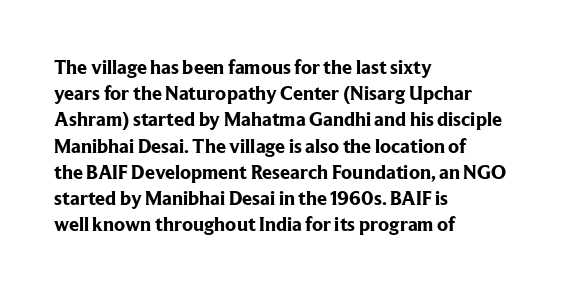
Q: Is the text bold? A: Yes.
Q: Is the text italic (slanted)? A: No, it is upright.
Q: Is the text underlined? A: No.
Q: How is the paragraph aligned? A: Left-aligned.
Q: Is the spacing between letters normal or unusually wide? A: Normal.
Q: Is the spacing between lines tight, normal or loose? A: Normal.
